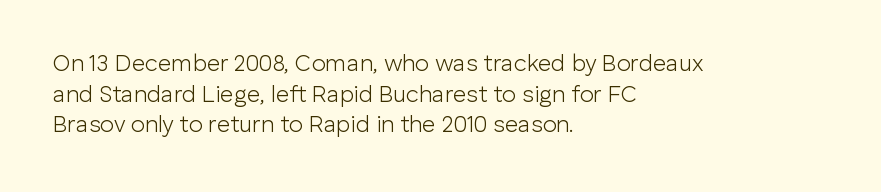
{"italic": "no", "bold": "no", "underline": "no", "align": "left", "line_spacing": "normal", "line_spacing_ratio": 1.33, "letter_spacing": "normal", "letter_spacing_em": 0.0, "glyph_px": 23}
